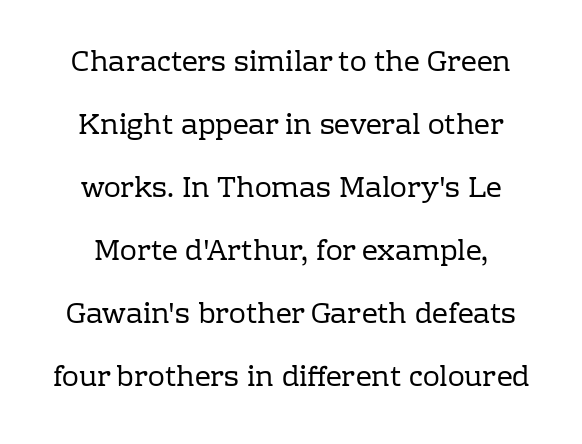
{"serif": "yes", "italic": "no", "bold": "no", "weight": "regular", "width": "normal", "stroke_contrast": "low", "x_height": "medium", "monospaced": "no", "underline": "no", "align": "center", "line_spacing": "loose", "line_spacing_ratio": 2.25, "letter_spacing": "normal", "letter_spacing_em": 0.0, "glyph_px": 28}
